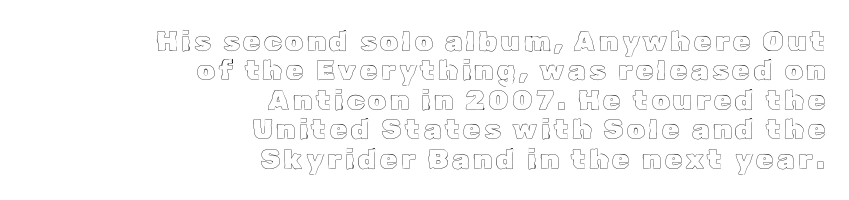
{"italic": "no", "width": "normal", "x_height": "medium", "monospaced": "no", "underline": "no", "align": "right", "line_spacing": "tight", "line_spacing_ratio": 1.05, "glyph_px": 28}
